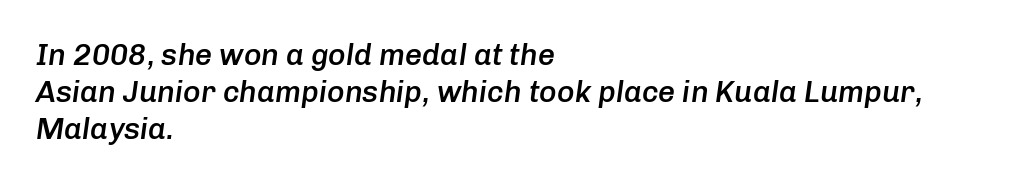
A typesetter would mark this as italic. Typesetter's note: demi weight, one step under bold. Is this a fixed-width face? No — the glyphs have proportional, varying widths. Bare-footed words on every line. The tracking reads as untouched default to a designer's eye.
